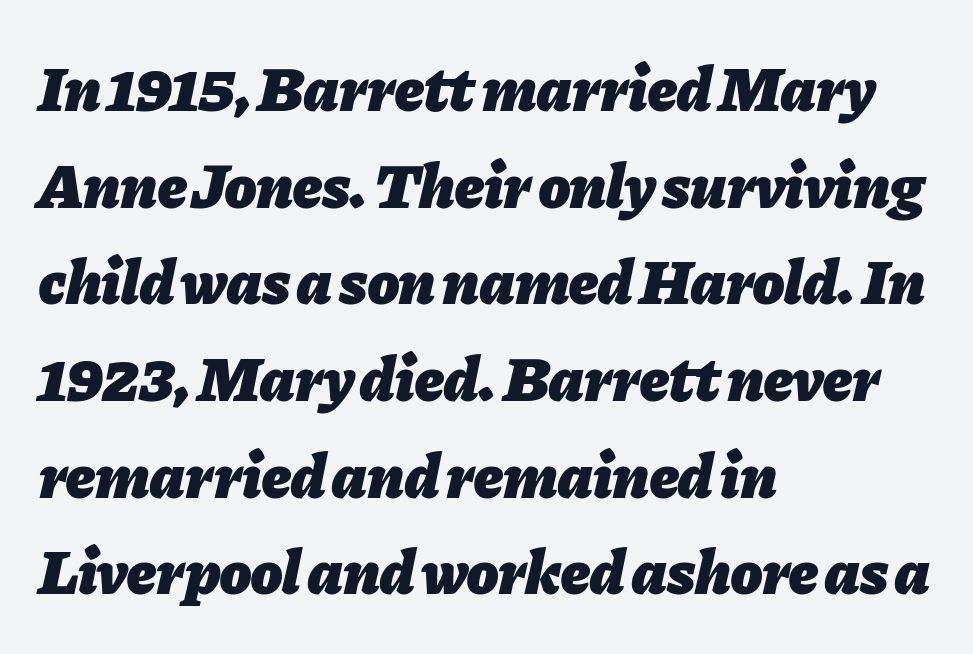
The image shows 64 px heavy type, italic (leaning right); set left-aligned, normal line spacing (1.51x), normal letter spacing, not underlined; low stroke contrast and a medium x-height.
